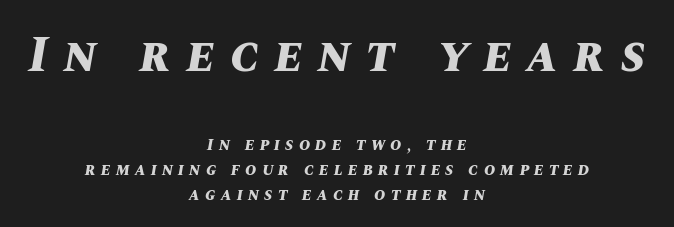
Thick stems and heavy bowls — unmistakably bold. These lines are centered, leaving both edges ragged. This sample keeps an unexceptional amount of space between lines. The foot of each line stays bare and open. Here the designer chose a conventional face with non-uniform glyph widths.
